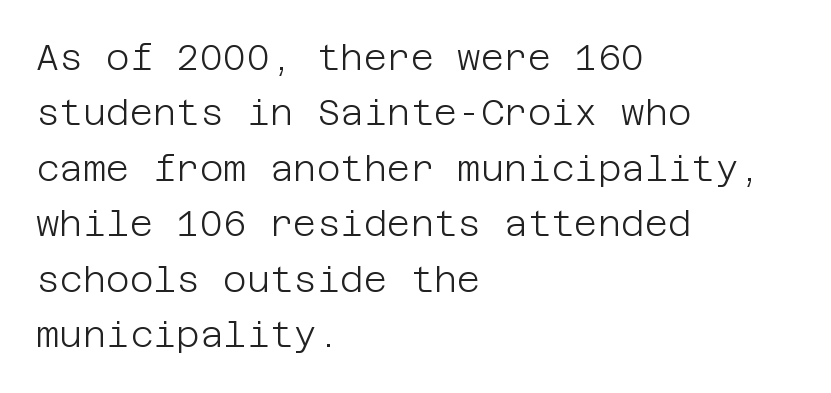
{"serif": "no", "italic": "no", "bold": "no", "weight": "light", "width": "normal", "stroke_contrast": "low", "x_height": "large", "underline": "no", "align": "left", "line_spacing": "normal", "line_spacing_ratio": 1.54, "letter_spacing": "normal", "letter_spacing_em": 0.0, "glyph_px": 36}
